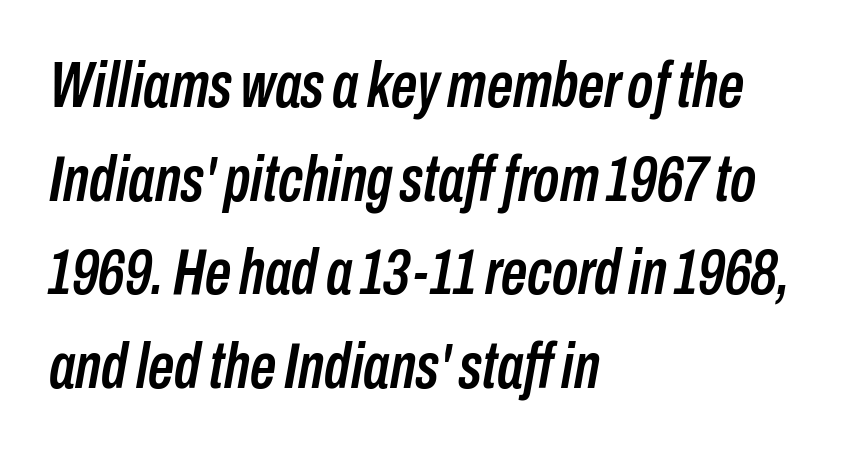
The rows are spaced the way most documents space them. The gaps between neighbouring characters are ordinary and unremarkable. Beneath every word, the page is bare. A typesetter would call this proportional, since set widths differ per character.
